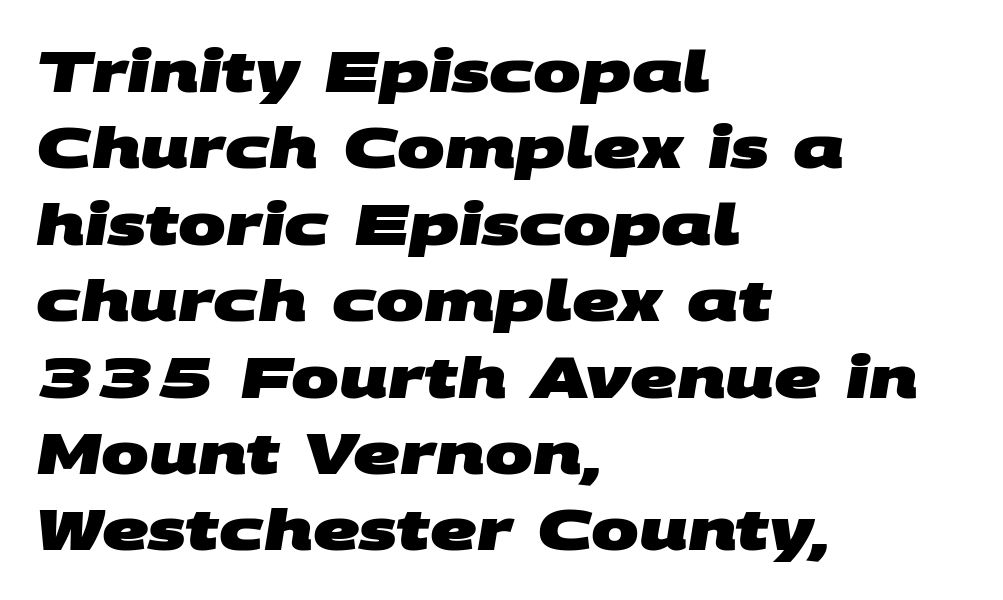
The image shows 57 px heavy, wide sans-serif type; set left-aligned, normal line spacing (1.34x), normal letter spacing, not underlined; medium stroke contrast and a large x-height.
